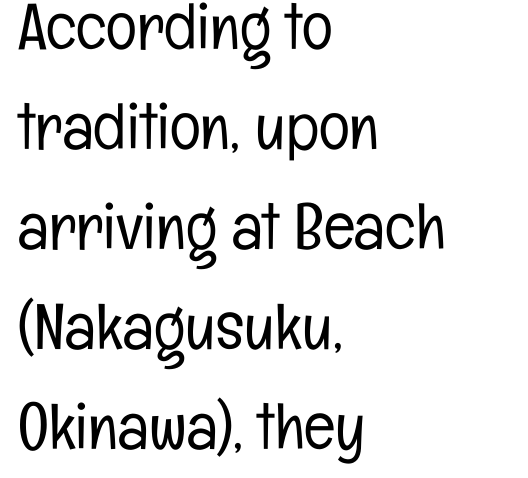
Q: Is the text bold? A: No.
Q: Is the text italic (slanted)? A: No, it is upright.
Q: Is the typeface a serif or a sans-serif typeface? A: Sans-serif.
Q: Is the text underlined? A: No.
Q: How is the paragraph aligned? A: Left-aligned.
Q: Is the spacing between letters normal or unusually wide? A: Normal.
Q: Is the spacing between lines tight, normal or loose? A: Normal.
Q: Width (condensed, normal, or wide)? A: Condensed.
Q: Stroke contrast? A: Low.
Q: x-height? A: Medium.
Q: Monospaced? A: No.
